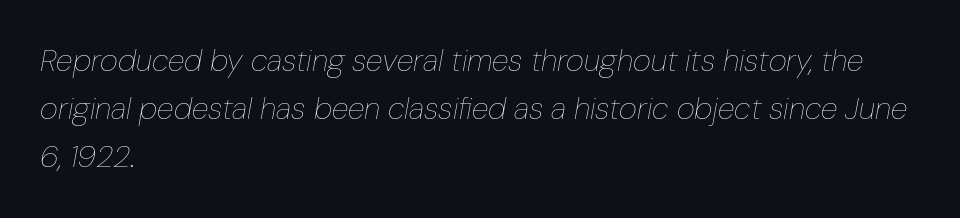
The image shows 31 px thin, condensed type, italic (leaning right); set left-aligned, normal line spacing (1.55x), normal letter spacing, not underlined; low stroke contrast and a medium x-height.
